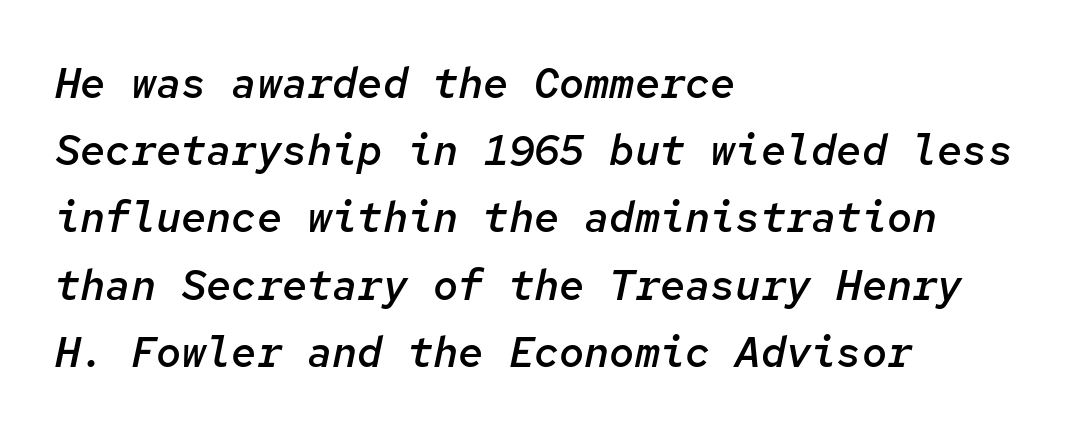
The image shows 42 px semibold type, italic (leaning right), monospaced; set left-aligned, normal line spacing (1.6x), normal letter spacing, not underlined; low stroke contrast and a medium x-height.
